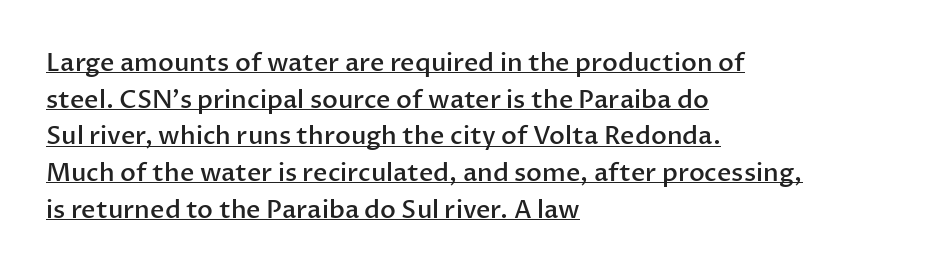
One glance says typical: line gaps are just what's usual. Somebody hit Ctrl+U on this one — the words are underlined. Emphasis by weight is partial: semibold. Is the block centered? No — it sits flush against the left margin. The axis of the letterforms is exactly vertical. The gaps between neighbouring characters are ordinary and unremarkable.
